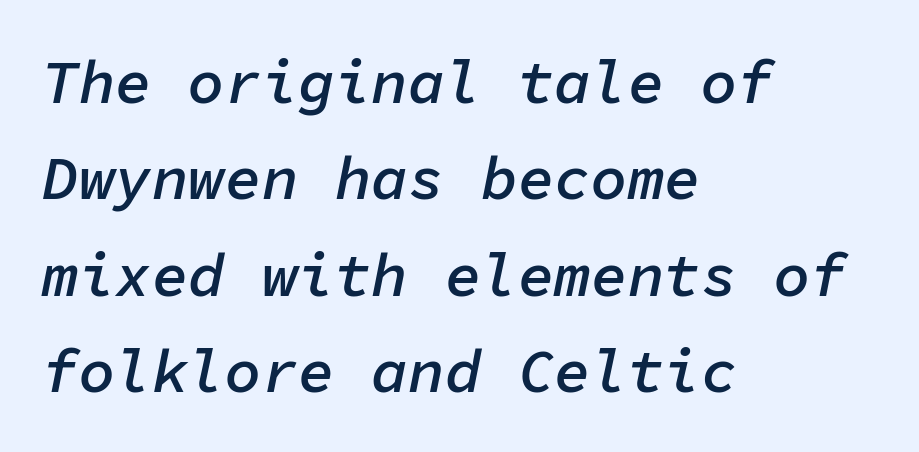
Q: Is the text bold? A: Semi-bold.
Q: Is the text italic (slanted)? A: Yes, it leans right by about 11 degrees.
Q: Is the text underlined? A: No.
Q: How is the paragraph aligned? A: Left-aligned.
Q: Is the spacing between letters normal or unusually wide? A: Normal.
Q: Is the spacing between lines tight, normal or loose? A: Normal.
Q: Width (condensed, normal, or wide)? A: Normal.
Q: Stroke contrast? A: Low.
Q: x-height? A: Medium.
Q: Monospaced? A: Yes.
